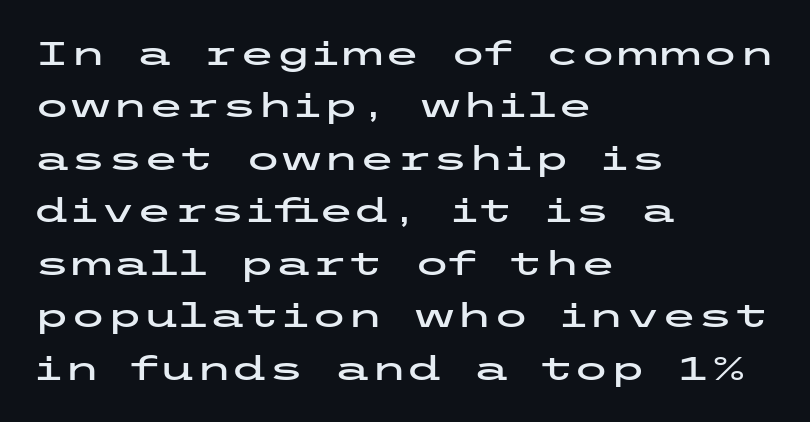
The image shows 33 px wide sans-serif type, upright; set left-aligned, normal line spacing (1.59x), normal letter spacing, not underlined; low stroke contrast and a medium x-height.
